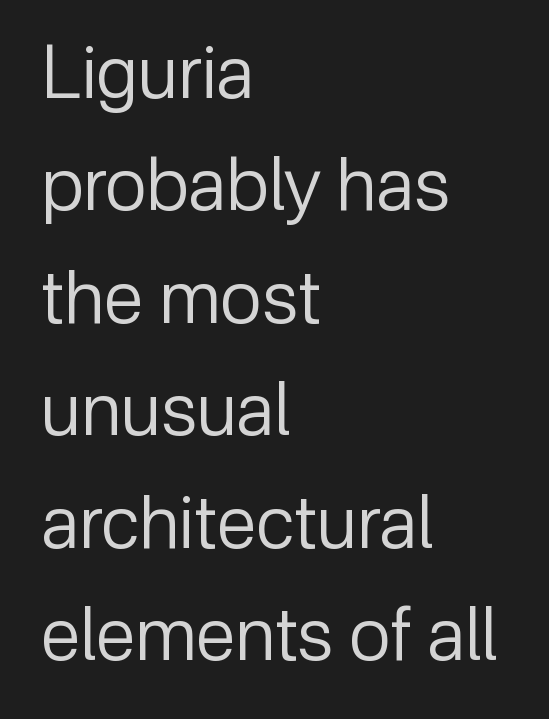
Classification — sans serif. Every stem runs plumb, perpendicular to the baseline. Whoever set this chose a conventional vertical rhythm. A typesetter would call this proportional, since set widths differ per character.
